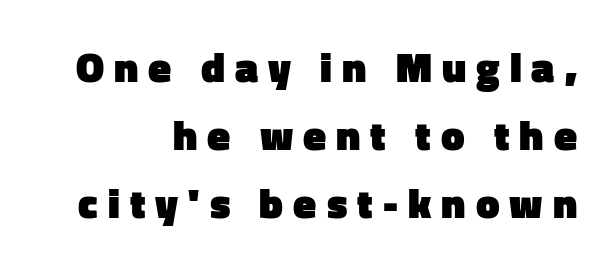
Q: Is the text bold? A: Yes.
Q: Is the text italic (slanted)? A: No, it is upright.
Q: Is the typeface a serif or a sans-serif typeface? A: Sans-serif.
Q: Is the text underlined? A: No.
Q: How is the paragraph aligned? A: Right-aligned.
Q: Is the spacing between letters normal or unusually wide? A: Unusually wide.
Q: Is the spacing between lines tight, normal or loose? A: Normal.
Q: Width (condensed, normal, or wide)? A: Normal.
Q: Stroke contrast? A: Low.
Q: x-height? A: Medium.
Q: Monospaced? A: No.
